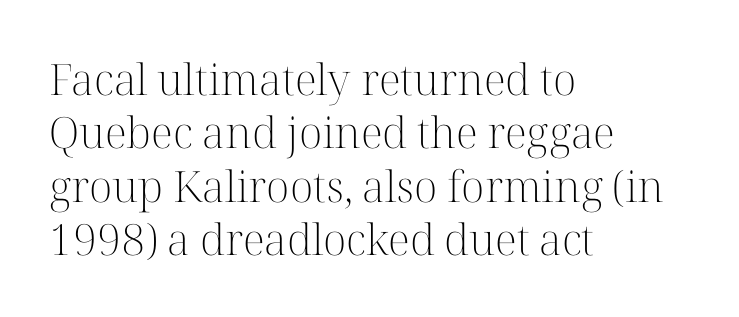
The image shows 43 px light serif type, upright; set left-aligned, line spacing 1.24x, normal letter spacing, not underlined; high stroke contrast and a medium x-height.
